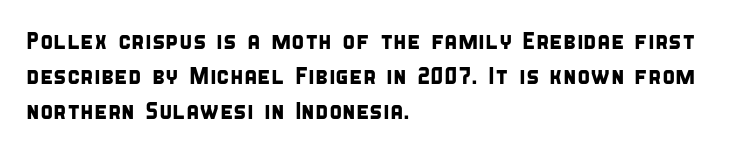
Line starts are locked; line ends wander. Does the leading feel generous? No, just average. Only glyphs here, with clear space below each row. This rendering leaves character spacing at its baseline value.
